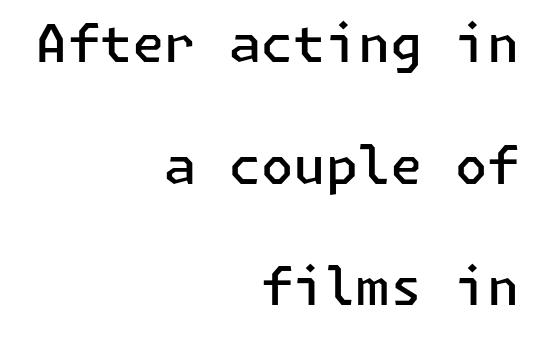
This sample trades compactness for vertical openness between lines. A clean baseline with only descenders dipping below it. Typesetter's note: demi weight, one step under bold. Designer's note — italics off, roman on. The letterforms sit shoulder to shoulder at normal distance.
